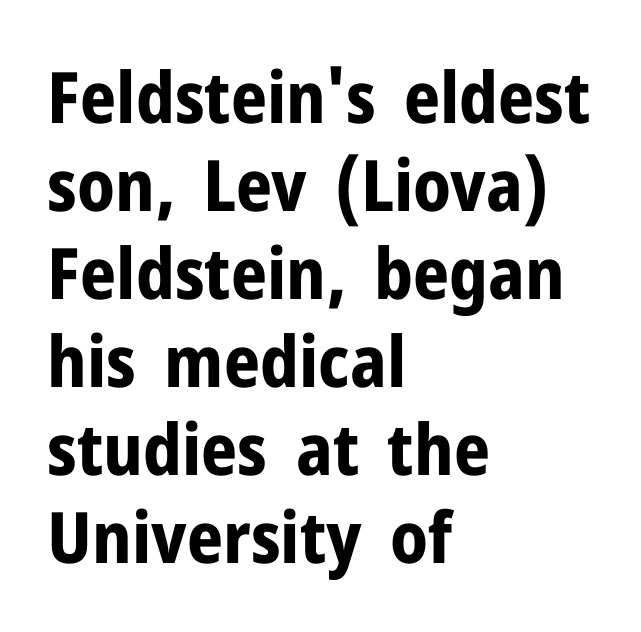
{"serif": "no", "italic": "no", "bold": "yes", "weight": "bold", "width": "normal", "stroke_contrast": "low", "x_height": "medium", "monospaced": "no", "underline": "no", "align": "left", "line_spacing_ratio": 1.24, "letter_spacing": "normal", "letter_spacing_em": 0.0, "glyph_px": 71}
